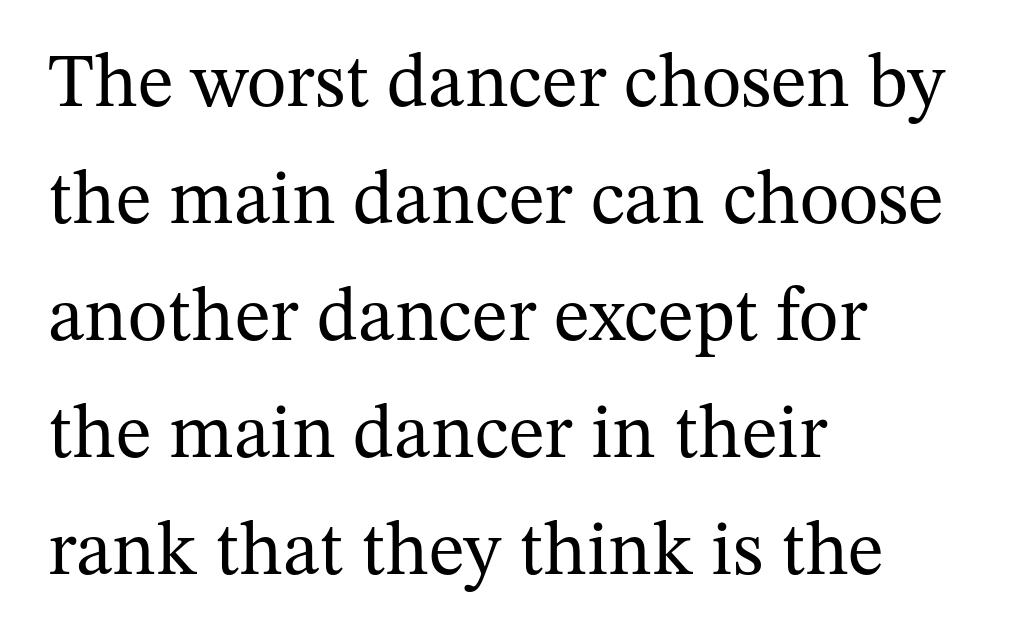
{"serif": "yes", "italic": "no", "bold": "no", "weight": "regular", "width": "normal", "stroke_contrast": "medium", "x_height": "medium", "monospaced": "no", "underline": "no", "align": "left", "line_spacing": "normal", "line_spacing_ratio": 1.54, "letter_spacing": "normal", "letter_spacing_em": 0.0, "glyph_px": 76}
